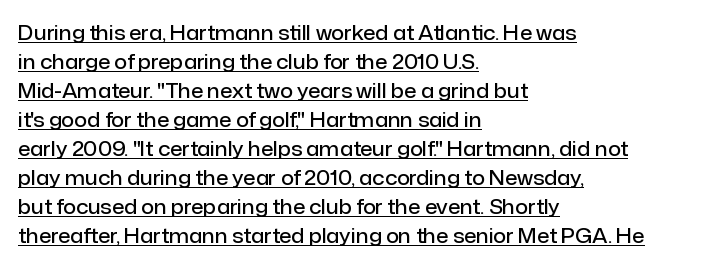
Q: Is the text bold? A: Semi-bold.
Q: Is the text italic (slanted)? A: No, it is upright.
Q: Is the text underlined? A: Yes.
Q: How is the paragraph aligned? A: Left-aligned.
Q: Is the spacing between letters normal or unusually wide? A: Normal.
Q: Is the spacing between lines tight, normal or loose? A: Normal.
